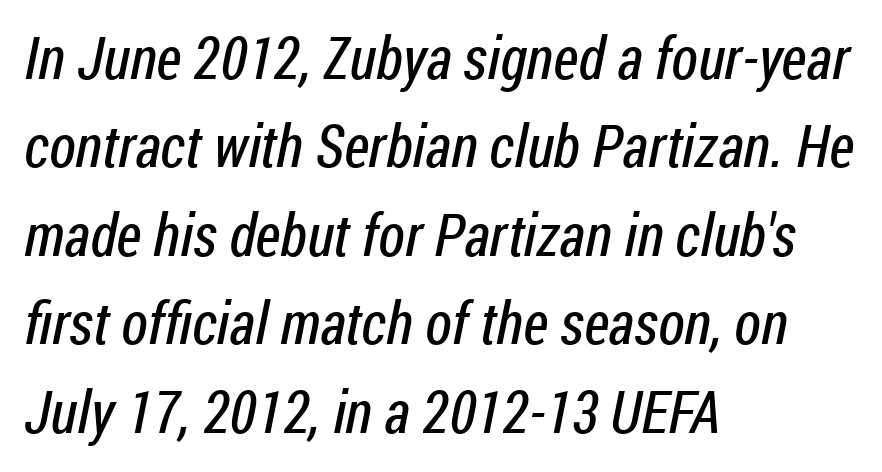
The letterforms sit at book weight or below. Unlike a traditional serif, this face leaves its strokes unadorned. The type is set solid horizontally, with unmodified tracking. Alignment: flush left.
